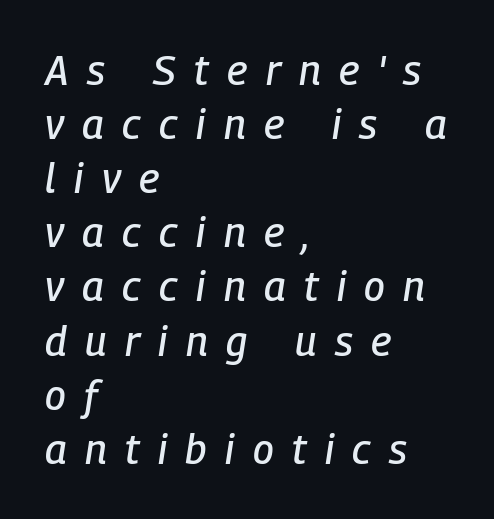
No word sits above an underline. In CSS terms this would be text-align: left. The passage shown stacks its lines at a standard gap. Caption: expanded tracking, letters set apart. The face used here is proportionally spaced, like ordinary book or web type. The text carries the slant typical of an italic or oblique font.
